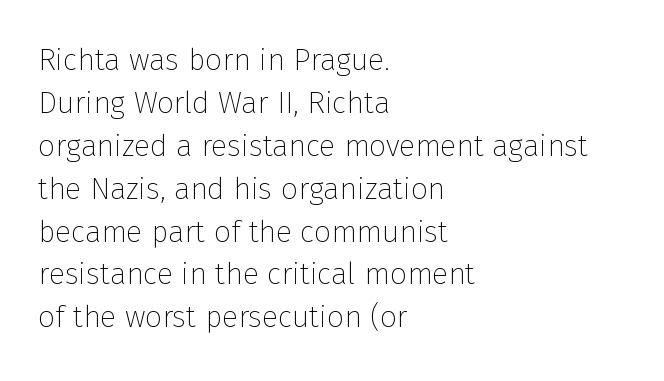
Q: Is the text bold? A: No.
Q: Is the text italic (slanted)? A: No, it is upright.
Q: Is the typeface a serif or a sans-serif typeface? A: Sans-serif.
Q: Is the text underlined? A: No.
Q: How is the paragraph aligned? A: Left-aligned.
Q: Is the spacing between letters normal or unusually wide? A: Normal.
Q: Is the spacing between lines tight, normal or loose? A: Normal.
Q: Width (condensed, normal, or wide)? A: Normal.
Q: Stroke contrast? A: Low.
Q: x-height? A: Medium.
Q: Monospaced? A: No.
